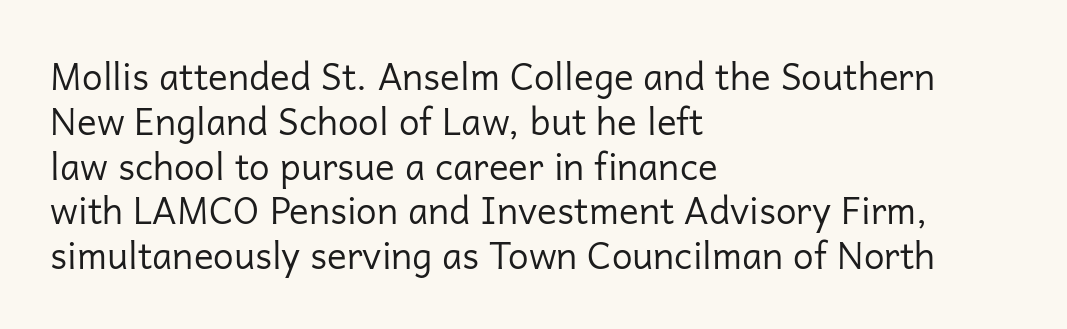
The image shows 37 px regular-weight sans-serif type, upright; set left-aligned, line spacing 1.21x, normal letter spacing, not underlined; low stroke contrast and a medium x-height.
